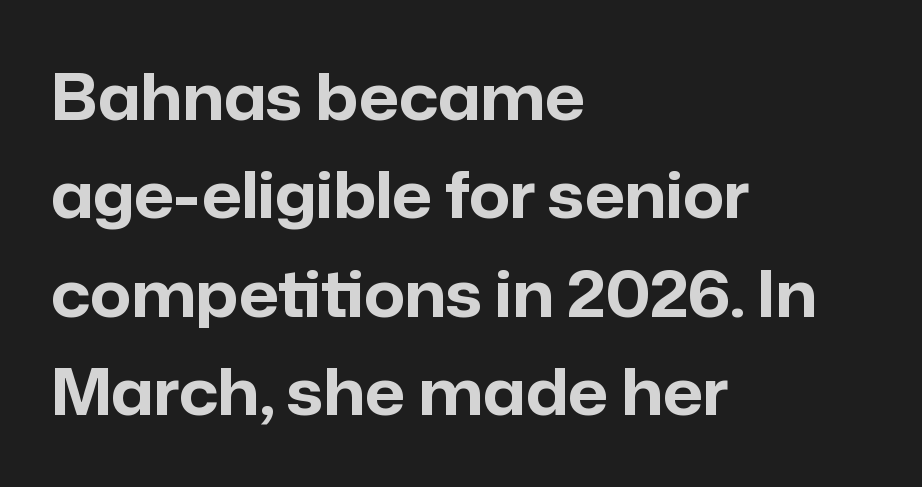
{"serif": "no", "italic": "no", "bold": "yes", "weight": "bold", "width": "normal", "stroke_contrast": "low", "x_height": "medium", "monospaced": "no", "underline": "no", "align": "left", "line_spacing": "normal", "line_spacing_ratio": 1.56, "letter_spacing": "normal", "letter_spacing_em": 0.0, "glyph_px": 63}
